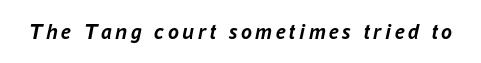
Does the lettering tilt? It does — this is italic. The rendering uses a bold face; every stroke is thick and dark. This rendering features lettering with no underline.
